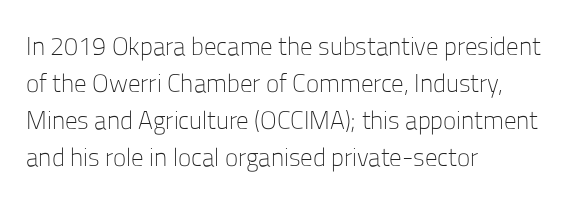
The image shows 25 px text type, upright; set left-aligned, normal line spacing (1.48x), normal letter spacing, not underlined.
